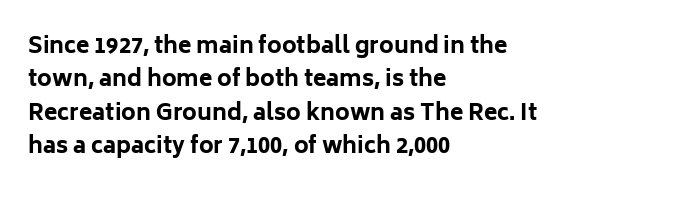
The image shows 22 px bold type, upright; set left-aligned, normal line spacing (1.52x), normal letter spacing, not underlined.
